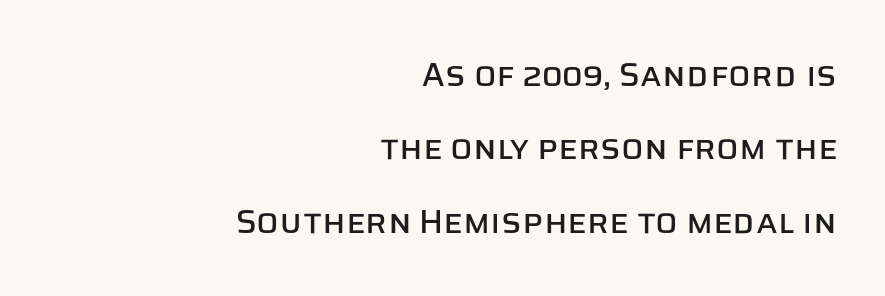
{"serif": "no", "italic": "no", "width": "normal", "stroke_contrast": "low", "x_height": "large", "monospaced": "no", "underline": "no", "align": "right", "line_spacing": "loose", "line_spacing_ratio": 2.22, "letter_spacing": "normal", "letter_spacing_em": 0.0, "glyph_px": 33}
